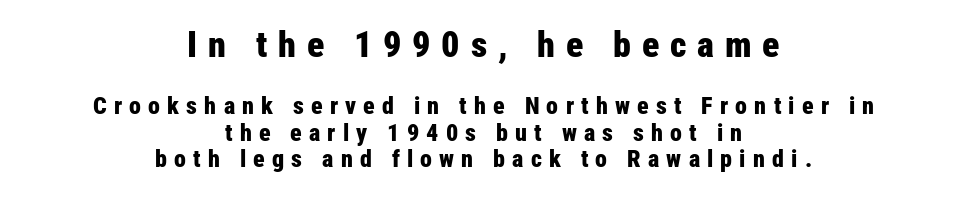
The image shows 36 px bold, condensed sans-serif type, upright; set centered, tight line spacing (1.1x), unusually wide letter spacing (+0.3 em), not underlined; the first (top) block is 1.5x larger; low stroke contrast and a medium x-height.
